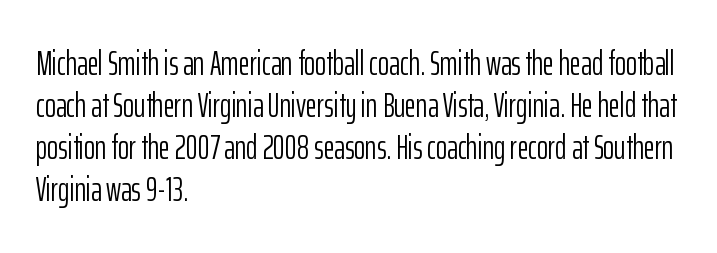
{"serif": "no", "italic": "no", "bold": "no", "weight": "light", "width": "condensed", "stroke_contrast": "low", "x_height": "medium", "monospaced": "no", "underline": "no", "align": "left", "line_spacing_ratio": 1.24, "letter_spacing": "normal", "letter_spacing_em": 0.0, "glyph_px": 34}
